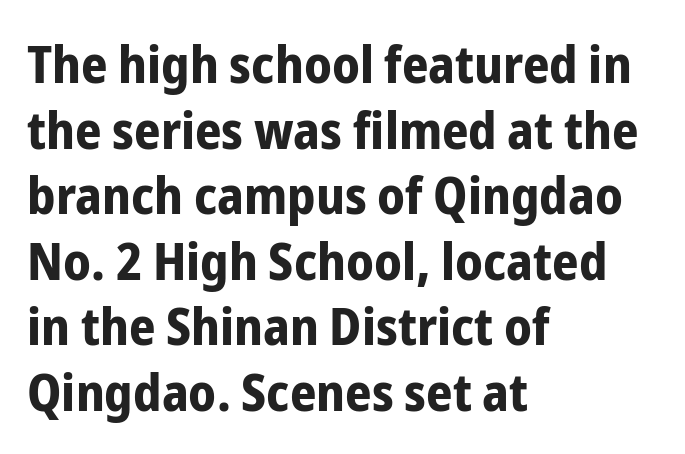
Q: Is the text bold? A: Yes.
Q: Is the text italic (slanted)? A: No, it is upright.
Q: Is the typeface a serif or a sans-serif typeface? A: Sans-serif.
Q: Is the text underlined? A: No.
Q: How is the paragraph aligned? A: Left-aligned.
Q: Is the spacing between letters normal or unusually wide? A: Normal.
Q: Is the spacing between lines tight, normal or loose? A: Normal.
Q: Width (condensed, normal, or wide)? A: Condensed.
Q: Stroke contrast? A: Low.
Q: x-height? A: Medium.
Q: Monospaced? A: No.
